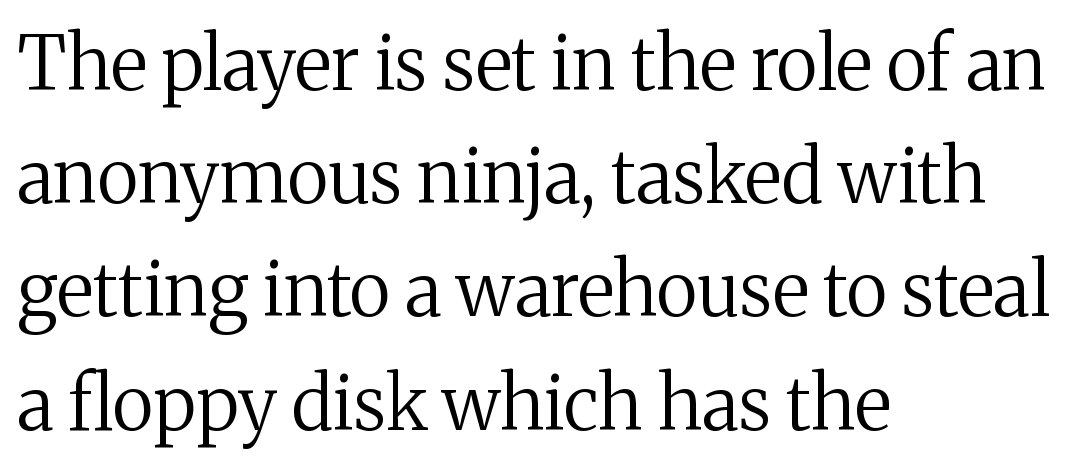
The image shows 74 px regular-weight serif type, upright; set left-aligned, normal line spacing (1.53x), normal letter spacing, not underlined; medium stroke contrast and a medium x-height.
